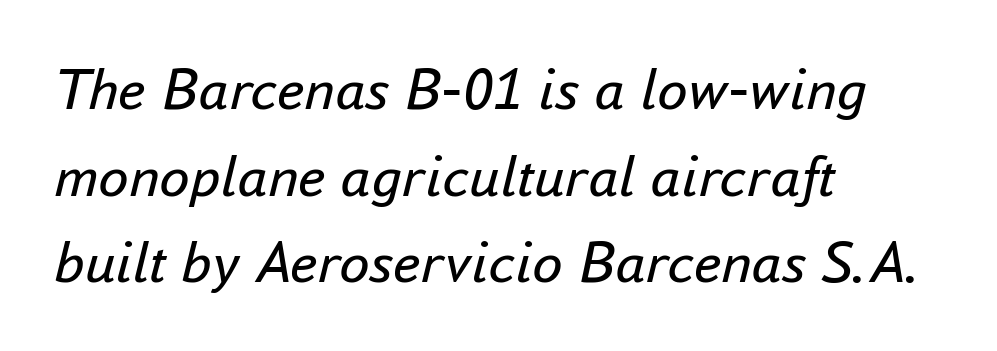
{"italic": "yes", "lean": "right", "slant_degrees": 16, "bold": "no", "weight": "regular", "width": "normal", "stroke_contrast": "low", "x_height": "small", "monospaced": "no", "underline": "no", "align": "left", "line_spacing": "normal", "line_spacing_ratio": 1.42, "letter_spacing": "normal", "letter_spacing_em": 0.0, "glyph_px": 61}
